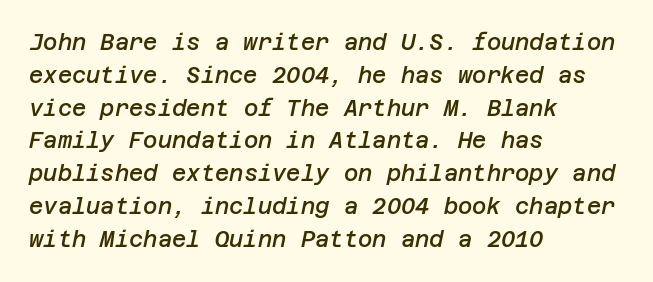
When letters slant like this, we call the style italic. Its strokes are somewhat broadened, the hallmark of semibold type. Summary of vertical rhythm: regular, with standard interline spacing. Words float on clear page, feet unadorned. The lines are quadded left.
